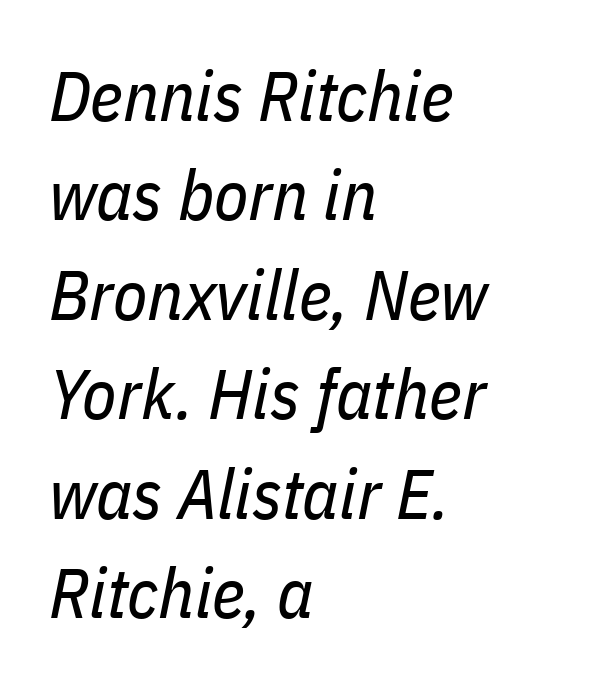
Q: Is the text bold? A: No.
Q: Is the text italic (slanted)? A: Yes, it leans right by about 11 degrees.
Q: Is the text underlined? A: No.
Q: How is the paragraph aligned? A: Left-aligned.
Q: Is the spacing between letters normal or unusually wide? A: Normal.
Q: Is the spacing between lines tight, normal or loose? A: Normal.
Q: Width (condensed, normal, or wide)? A: Condensed.
Q: Stroke contrast? A: Low.
Q: x-height? A: Medium.
Q: Monospaced? A: No.
